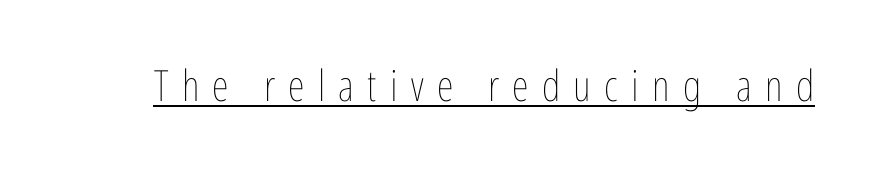
The rendering inserts visible extra space after every character. Characters remain perfectly vertical along every line. Weight: regular or lighter. The sample's only ornament is a line tracing under the words. Is this a fixed-width face? No — the glyphs have proportional, varying widths.
